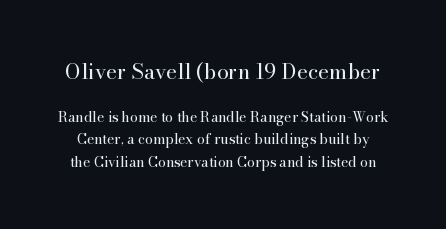
{"italic": "no", "bold": "no", "underline": "no", "line_spacing": "normal", "line_spacing_ratio": 1.62, "letter_spacing": "normal", "letter_spacing_em": 0.0, "larger_block": "first", "size_ratio": 1.5, "glyph_px": 21}
